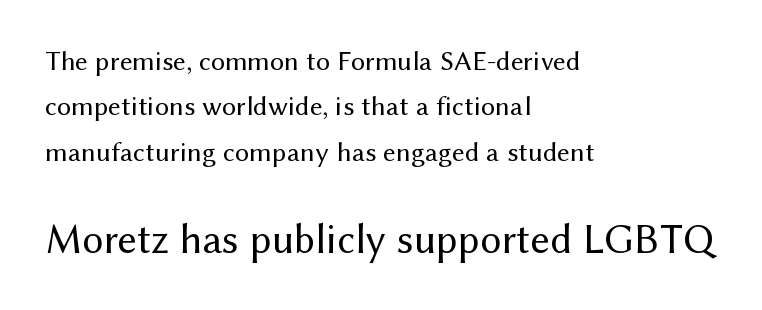
{"serif": "no", "italic": "no", "bold": "no", "weight": "regular", "width": "normal", "stroke_contrast": "medium", "x_height": "medium", "monospaced": "no", "underline": "no", "align": "left", "line_spacing": "normal", "line_spacing_ratio": 1.62, "letter_spacing": "normal", "letter_spacing_em": 0.0, "larger_block": "second", "size_ratio": 1.5, "glyph_px": 42}
